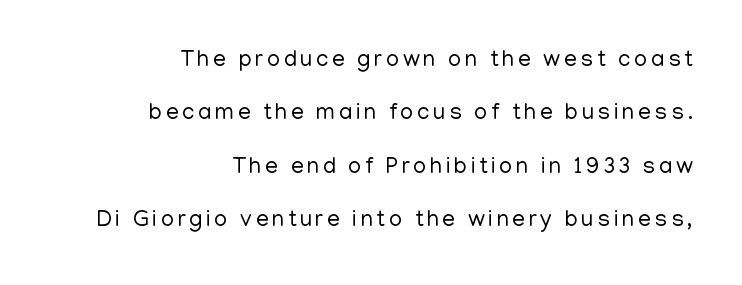
The image shows 23 px text type, upright; set right-aligned, loose line spacing (2.32x), not underlined.
